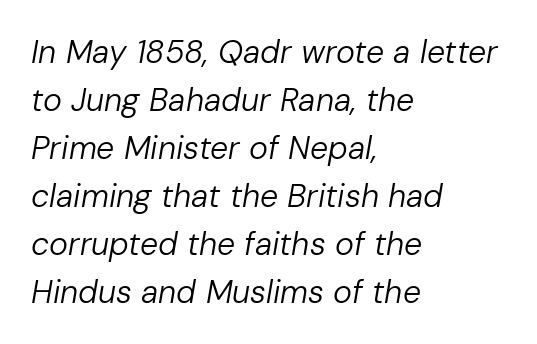
Horizontally, the lines are justified to the leading edge only. Caption: standard tracking, unaltered. One glance says typical: line gaps are just what's usual. The letters are slanted; this is an italic face.
